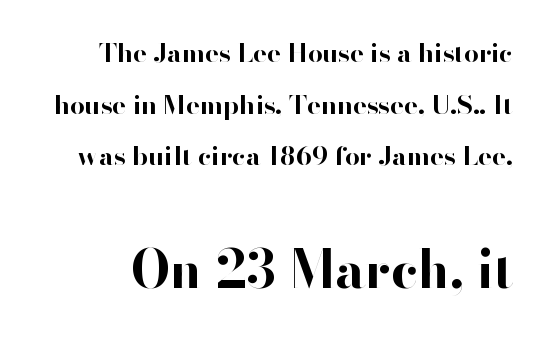
Weight check: bold — yes, fully. In this sample the second text group is rendered at the bigger scale. The words here are not underlined. This sample uses a sans-serif face. In terms of leading, this rendering errs on the spacious side.
